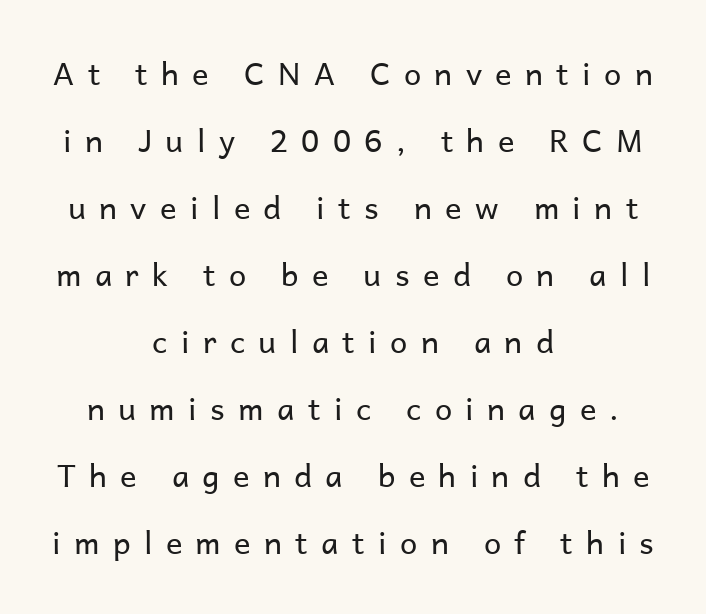
The image shows 31 px regular-weight sans-serif type, upright; set centered, loose line spacing (2.16x), unusually wide letter spacing (+0.43 em), not underlined; low stroke contrast and a medium x-height.
